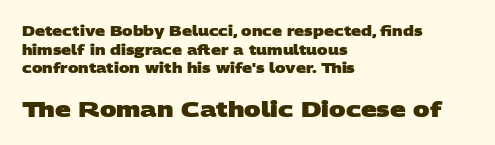
{"bold": "yes", "underline": "no", "align": "left", "line_spacing": "normal", "line_spacing_ratio": 1.33, "letter_spacing": "normal", "letter_spacing_em": 0.0, "larger_block": "second", "size_ratio": 1.57, "glyph_px": 22}
